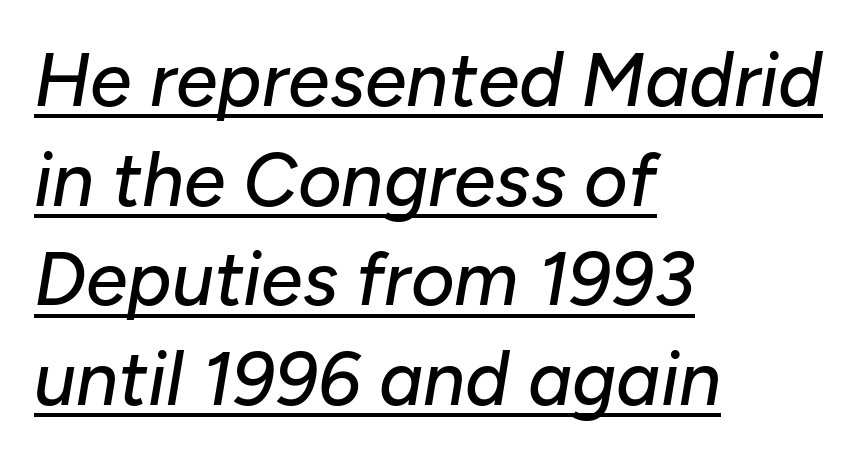
Q: Is the text italic (slanted)? A: Yes, it leans right by about 10 degrees.
Q: Is the text underlined? A: Yes.
Q: How is the paragraph aligned? A: Left-aligned.
Q: Is the spacing between letters normal or unusually wide? A: Normal.
Q: Is the spacing between lines tight, normal or loose? A: Normal.
Q: Width (condensed, normal, or wide)? A: Normal.
Q: Stroke contrast? A: Low.
Q: x-height? A: Medium.
Q: Monospaced? A: No.
